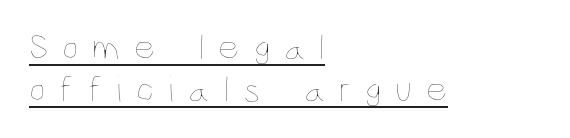
{"italic": "no", "bold": "no", "weight": "thin", "width": "condensed", "stroke_contrast": "low", "x_height": "large", "monospaced": "no", "underline": "yes", "align": "left", "line_spacing": "tight", "line_spacing_ratio": 1.13, "letter_spacing": "wide", "letter_spacing_em": 0.37, "glyph_px": 37}
